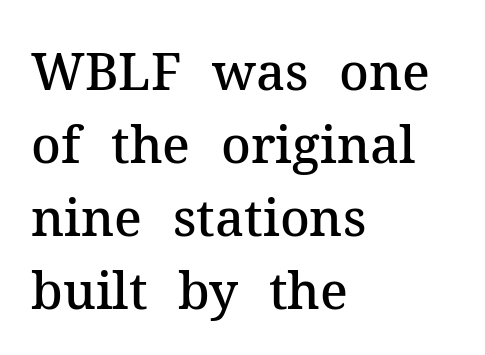
{"serif": "yes", "italic": "no", "bold": "semi", "weight": "semibold", "width": "normal", "stroke_contrast": "medium", "x_height": "medium", "monospaced": "no", "underline": "no", "align": "left", "line_spacing": "normal", "line_spacing_ratio": 1.43, "letter_spacing": "normal", "letter_spacing_em": 0.0, "glyph_px": 51}
